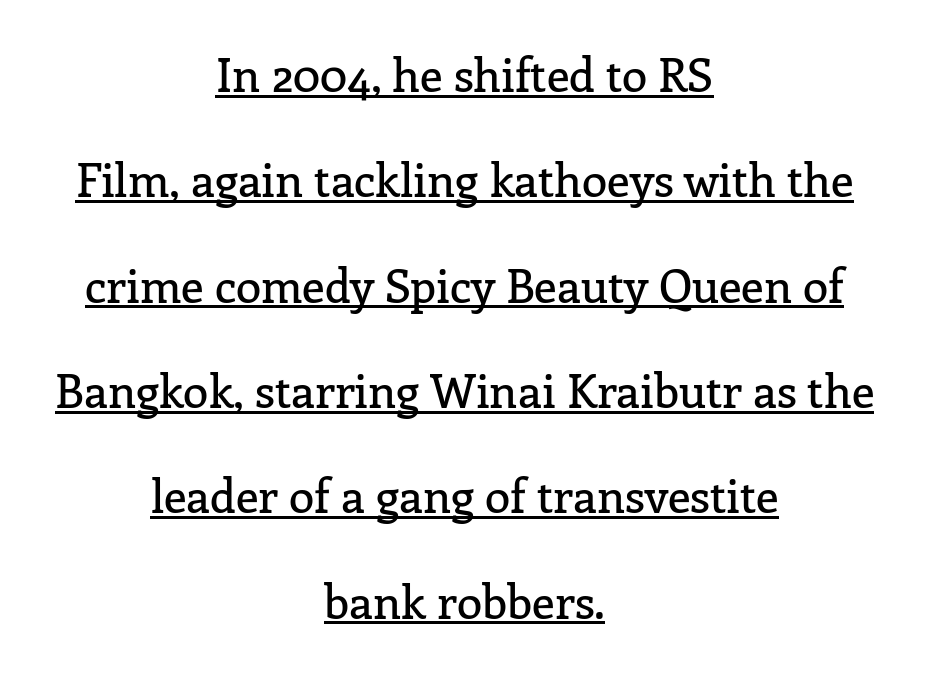
Q: Is the text italic (slanted)? A: No, it is upright.
Q: Is the typeface a serif or a sans-serif typeface? A: Serif.
Q: Is the text underlined? A: Yes.
Q: How is the paragraph aligned? A: Centered.
Q: Is the spacing between letters normal or unusually wide? A: Normal.
Q: Is the spacing between lines tight, normal or loose? A: Loose.
Q: Width (condensed, normal, or wide)? A: Normal.
Q: Stroke contrast? A: Low.
Q: x-height? A: Medium.
Q: Monospaced? A: No.
